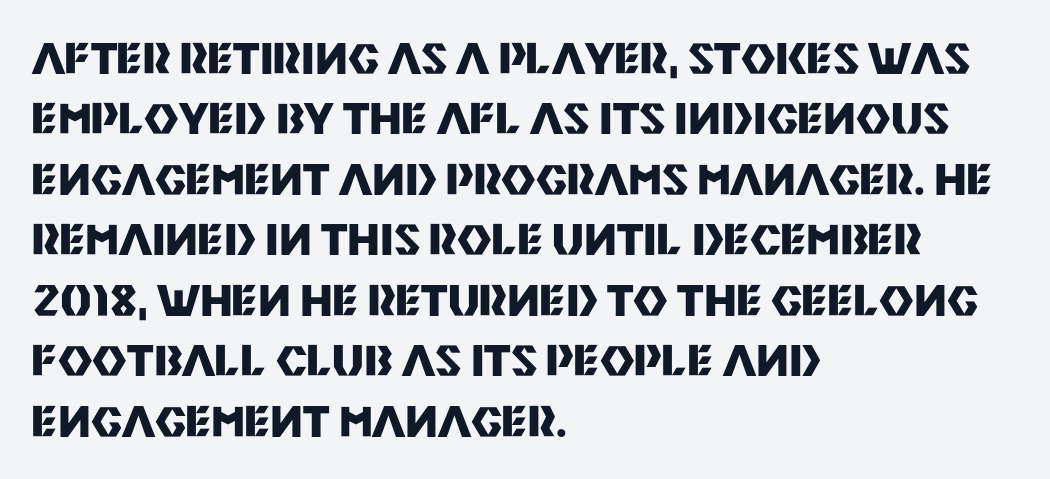
Think of a printed novel: that variable character pitch is what you see here. The letters carry no serifs — their stems end cleanly without finishing strokes. Short and long lines alike share a common starting point at left. Students, this is bold: see how much ink each stroke carries. Check the space under the baseline: it is left empty.
